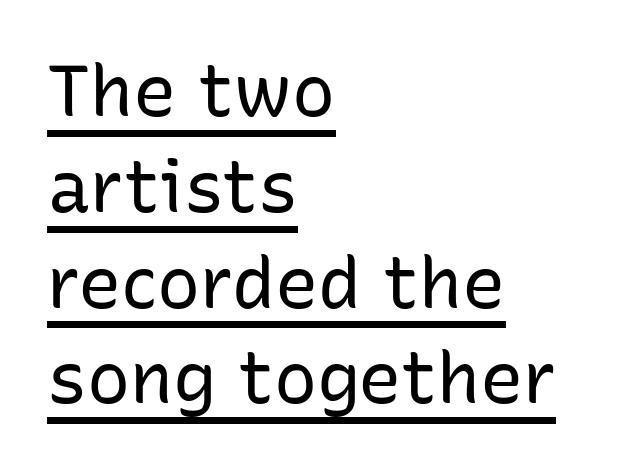
Q: Is the text bold? A: No.
Q: Is the text italic (slanted)? A: No, it is upright.
Q: Is the typeface a serif or a sans-serif typeface? A: Sans-serif.
Q: Is the text underlined? A: Yes.
Q: How is the paragraph aligned? A: Left-aligned.
Q: Is the spacing between letters normal or unusually wide? A: Normal.
Q: Is the spacing between lines tight, normal or loose? A: Normal.
Q: Width (condensed, normal, or wide)? A: Normal.
Q: Stroke contrast? A: Low.
Q: x-height? A: Medium.
Q: Monospaced? A: No.
